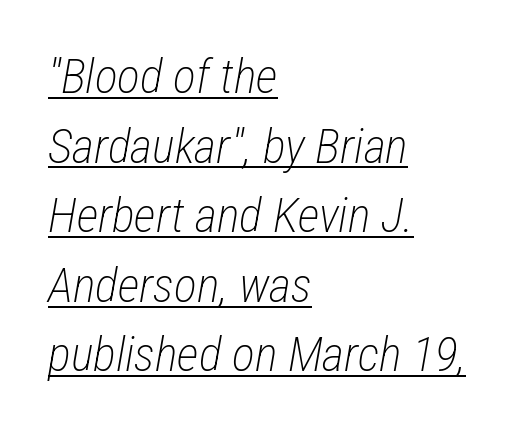
The image shows 48 px light, condensed type, italic (leaning right); set left-aligned, normal line spacing (1.45x), normal letter spacing, underlined; low stroke contrast and a medium x-height.
